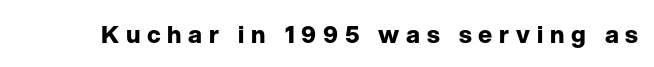
The image shows 24 px bold type, upright; set unusually wide letter spacing (+0.28 em), not underlined.
